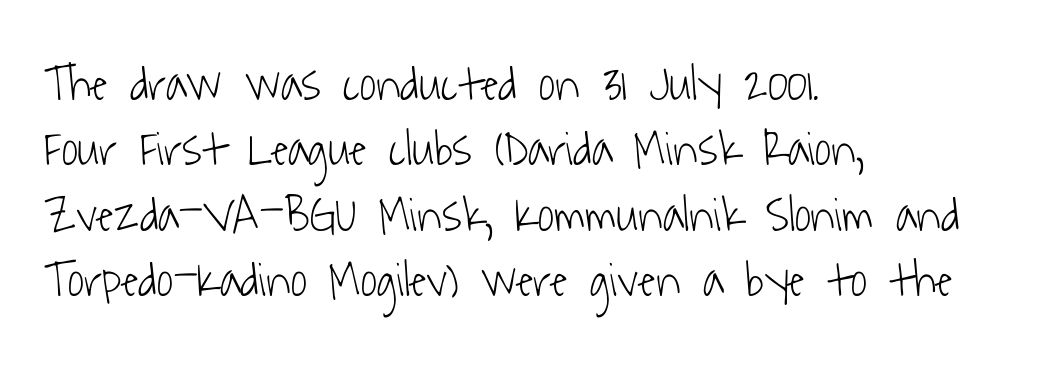
The image shows 50 px light, condensed sans-serif type; set left-aligned, normal line spacing (1.31x), normal letter spacing, not underlined; low stroke contrast and a medium x-height.
